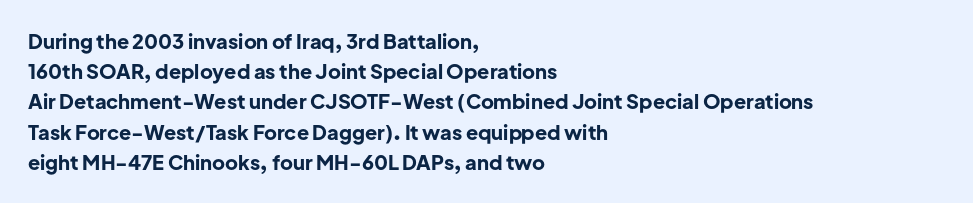
The image shows 20 px bold type, upright; set left-aligned, normal line spacing (1.51x), normal letter spacing, not underlined.
